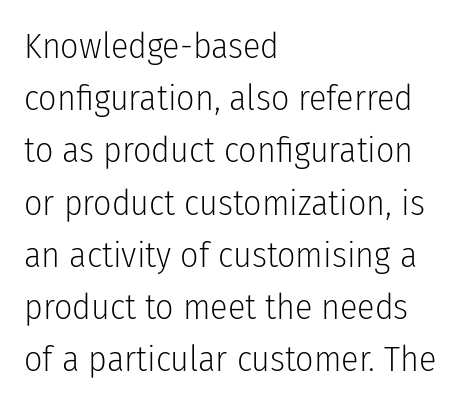
{"serif": "no", "italic": "no", "bold": "no", "weight": "light", "width": "condensed", "stroke_contrast": "low", "x_height": "medium", "monospaced": "no", "underline": "no", "align": "left", "line_spacing": "normal", "line_spacing_ratio": 1.45, "letter_spacing": "normal", "letter_spacing_em": 0.0, "glyph_px": 36}
